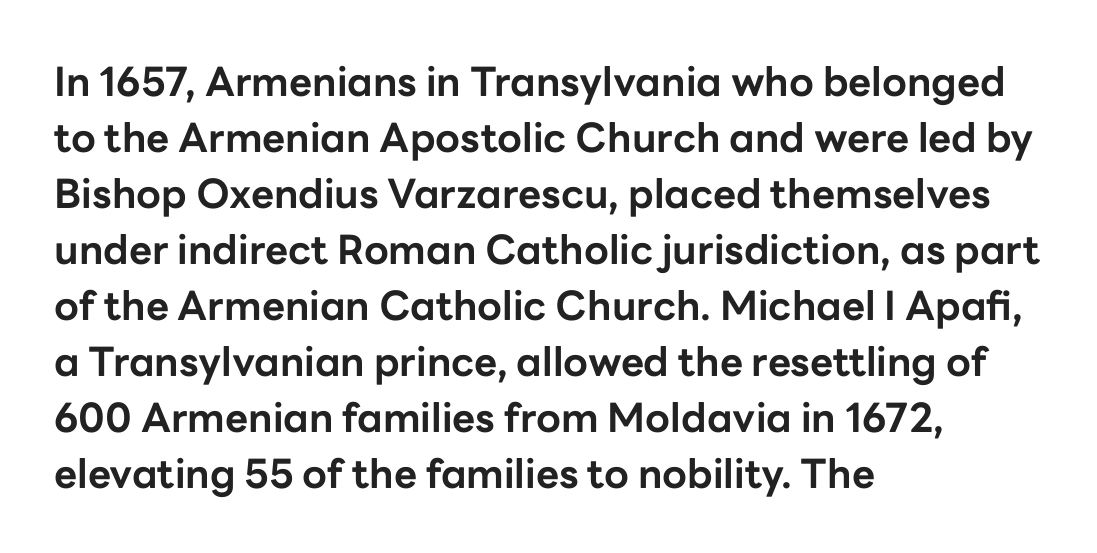
{"serif": "no", "italic": "no", "bold": "yes", "weight": "bold", "width": "normal", "stroke_contrast": "low", "x_height": "medium", "monospaced": "no", "underline": "no", "align": "left", "line_spacing": "normal", "line_spacing_ratio": 1.4, "letter_spacing": "normal", "letter_spacing_em": 0.0, "glyph_px": 40}
